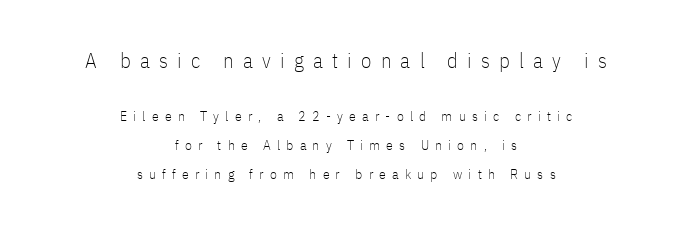
The image shows 21 px text type, upright; set centered, loose line spacing (2.06x), unusually wide letter spacing (+0.44 em), not underlined; the first (top) block is 1.5x larger.
